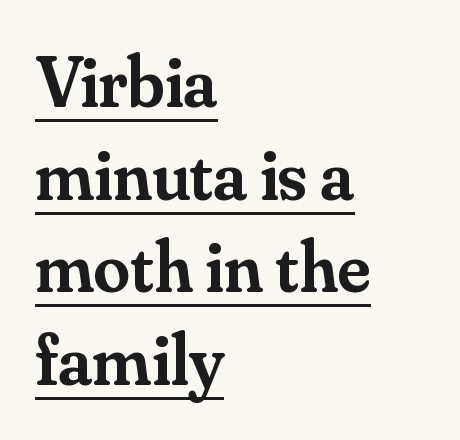
The image shows 73 px semibold serif type, upright; set left-aligned, normal line spacing (1.27x), normal letter spacing, underlined; medium stroke contrast and a small x-height.
